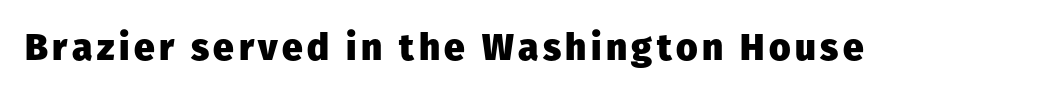
Q: Is the text bold? A: Yes.
Q: Is the text italic (slanted)? A: No, it is upright.
Q: Is the typeface a serif or a sans-serif typeface? A: Sans-serif.
Q: Is the text underlined? A: No.
Q: Width (condensed, normal, or wide)? A: Normal.
Q: Stroke contrast? A: Low.
Q: x-height? A: Medium.
Q: Monospaced? A: No.
